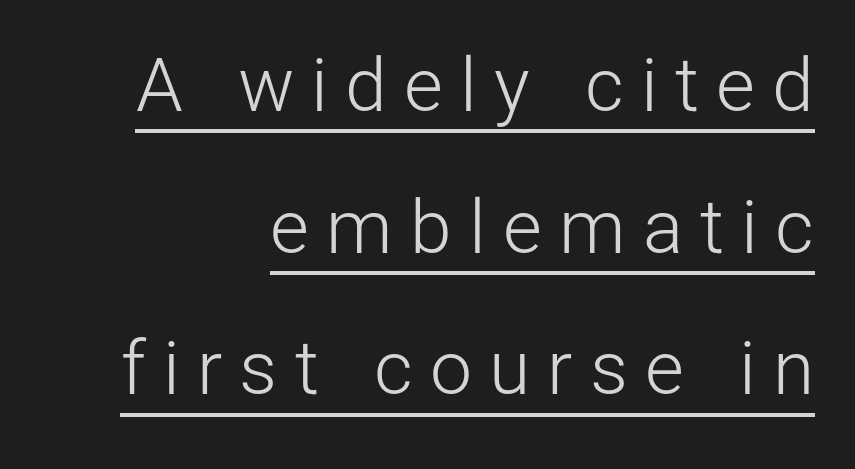
Q: Is the text bold? A: No.
Q: Is the text italic (slanted)? A: No, it is upright.
Q: Is the typeface a serif or a sans-serif typeface? A: Sans-serif.
Q: Is the text underlined? A: Yes.
Q: How is the paragraph aligned? A: Right-aligned.
Q: Is the spacing between letters normal or unusually wide? A: Unusually wide.
Q: Width (condensed, normal, or wide)? A: Normal.
Q: Stroke contrast? A: Low.
Q: x-height? A: Medium.
Q: Monospaced? A: No.
